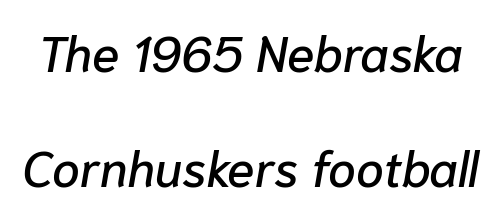
The image shows 50 px text type, italic (leaning right); set loose line spacing (2.31x), normal letter spacing, not underlined; low stroke contrast and a medium x-height.
